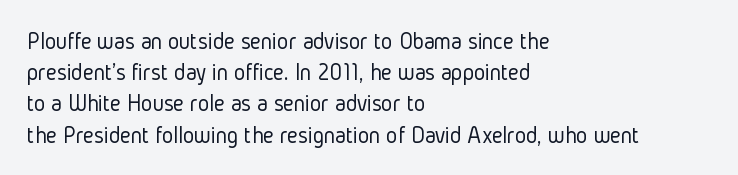
The ragged edge is on the right, which tells us the setting is flush left. The passage shown is not underscored anywhere. These lines were composed using upright roman letters. This sample uses plain, unmodified letter spacing. Reading down the column, the eye jumps a familiar distance to each next line.
